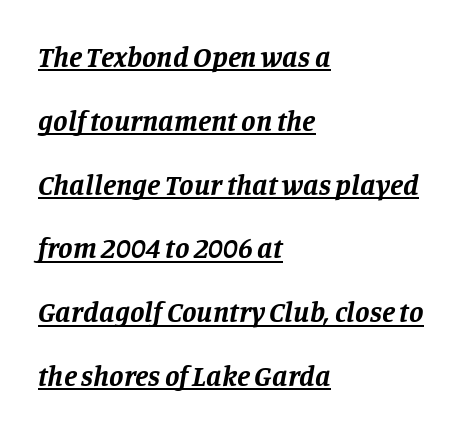
The image shows 29 px bold serif type, italic (leaning right); set left-aligned, loose line spacing (2.2x), normal letter spacing, underlined; low stroke contrast and a large x-height.
